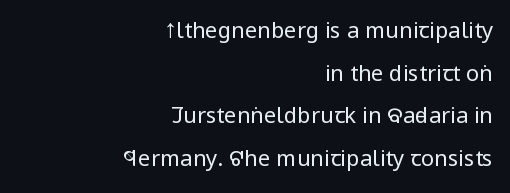
{"italic": "no", "bold": "no", "underline": "no", "align": "right", "line_spacing": "loose", "line_spacing_ratio": 1.94, "letter_spacing": "normal", "letter_spacing_em": 0.0, "glyph_px": 22}
